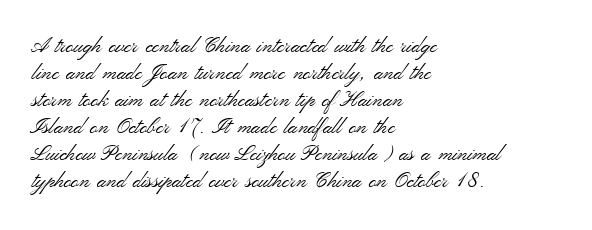
The image shows 21 px text type; set left-aligned, normal line spacing (1.29x), normal letter spacing, not underlined.
